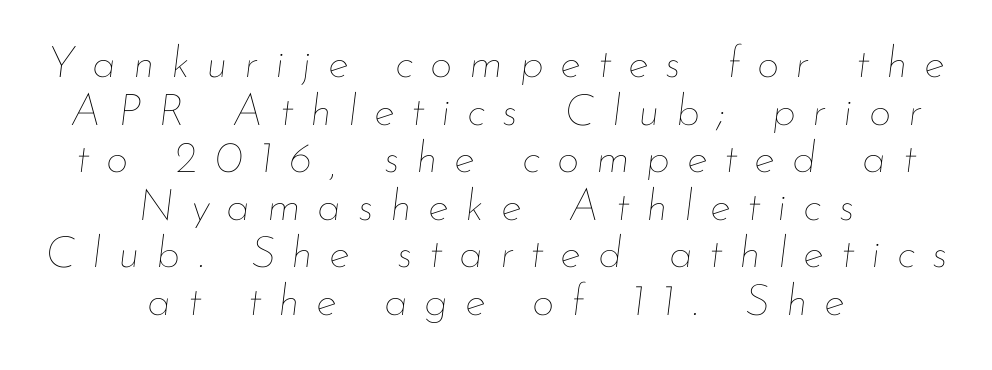
In terms of letterspacing, this is a distinctly airy, spread setting. Italic? Definitely — the glyphs are oblique. These lines are rendered in a variable-pitch font. The text block is weighted toward neither margin, spreading evenly from the middle. These glyphs show unthickened strokes, regular width or finer.
